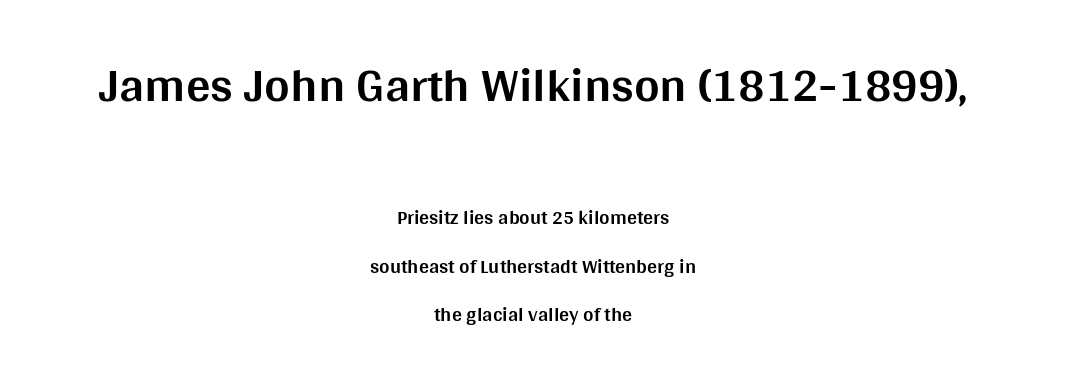
{"serif": "no", "italic": "no", "bold": "yes", "weight": "bold", "width": "normal", "stroke_contrast": "medium", "x_height": "large", "monospaced": "no", "underline": "no", "align": "center", "line_spacing": "loose", "line_spacing_ratio": 2.44, "letter_spacing": "normal", "letter_spacing_em": 0.0, "larger_block": "first", "size_ratio": 2.45, "glyph_px": 49}
